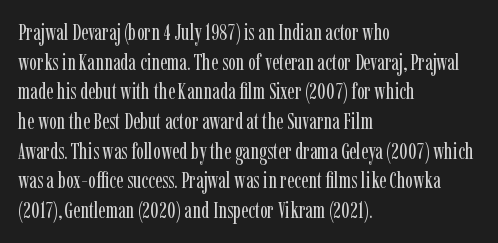
{"italic": "no", "bold": "no", "underline": "no", "align": "left", "line_spacing": "normal", "line_spacing_ratio": 1.29, "letter_spacing": "normal", "letter_spacing_em": 0.0, "glyph_px": 23}
